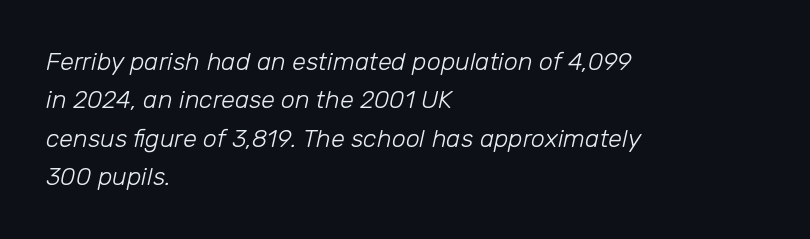
The image shows 25 px text type, italic (leaning right); set left-aligned, normal line spacing (1.54x), normal letter spacing, not underlined.
